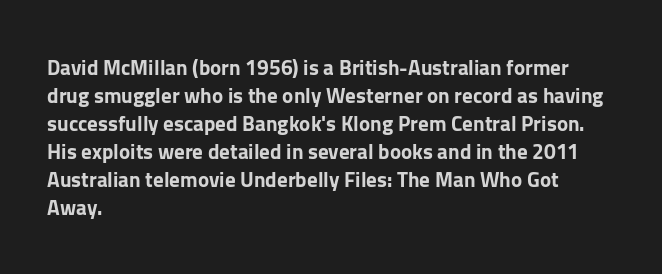
{"italic": "no", "bold": "yes", "underline": "no", "align": "left", "line_spacing": "normal", "line_spacing_ratio": 1.33, "letter_spacing": "normal", "letter_spacing_em": 0.0, "glyph_px": 21}
